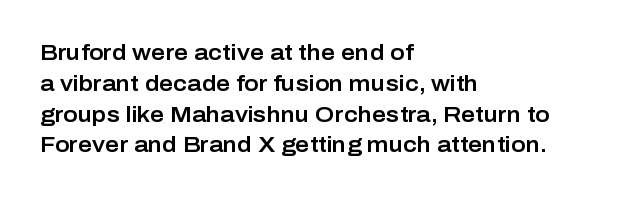
A classic flush-left, rag-right setting is used for this passage. Rendered with straight, roman letterforms. The rendering uses a moderate line-height, typical for paragraphs. In terms of letterspacing, this is plain default setting.
